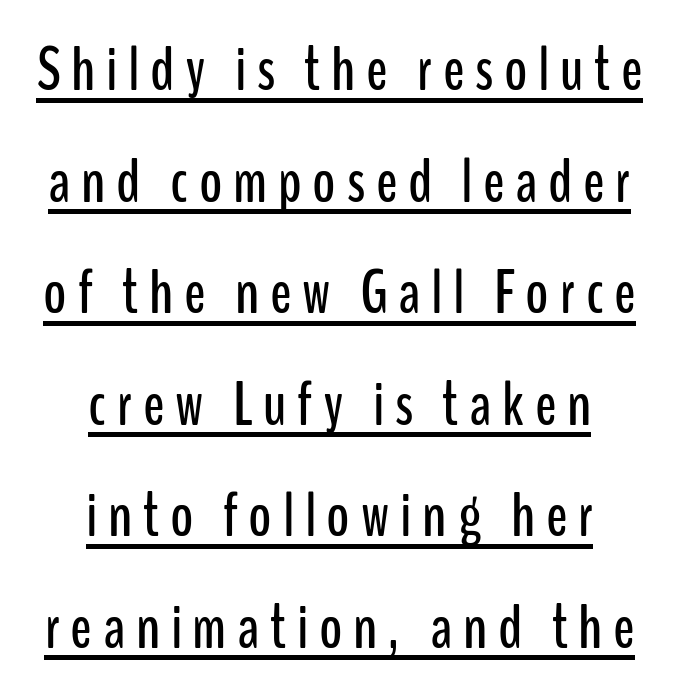
Q: Is the text italic (slanted)? A: No, it is upright.
Q: Is the typeface a serif or a sans-serif typeface? A: Sans-serif.
Q: Is the text underlined? A: Yes.
Q: How is the paragraph aligned? A: Centered.
Q: Width (condensed, normal, or wide)? A: Condensed.
Q: Stroke contrast? A: Low.
Q: x-height? A: Medium.
Q: Monospaced? A: No.
